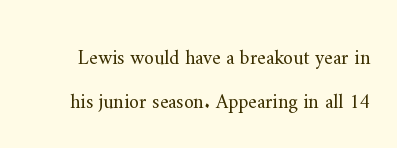
The image shows 20 px text type, upright; set loose line spacing (2.2x), normal letter spacing, not underlined.
